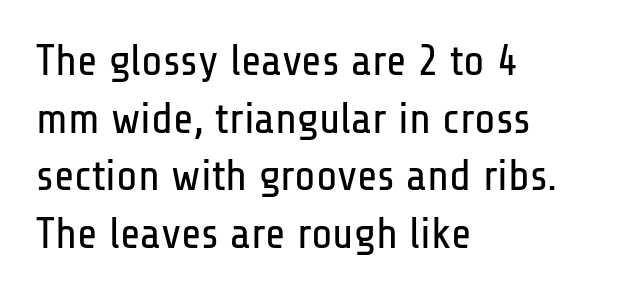
Does the copy run flush right? No — it runs flush left. Compared with a typical body face, this is equally light or lighter still. The axis of the letterforms is exactly vertical. Unmarked baselines from the first word to the last. The horizontal fit of the characters is conventional and even.
